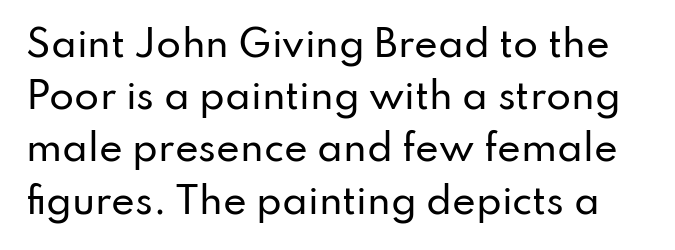
Q: Is the text italic (slanted)? A: No, it is upright.
Q: Is the typeface a serif or a sans-serif typeface? A: Sans-serif.
Q: Is the text underlined? A: No.
Q: Is the spacing between letters normal or unusually wide? A: Normal.
Q: Is the spacing between lines tight, normal or loose? A: Normal.
Q: Width (condensed, normal, or wide)? A: Normal.
Q: Stroke contrast? A: Low.
Q: x-height? A: Small.
Q: Monospaced? A: No.
